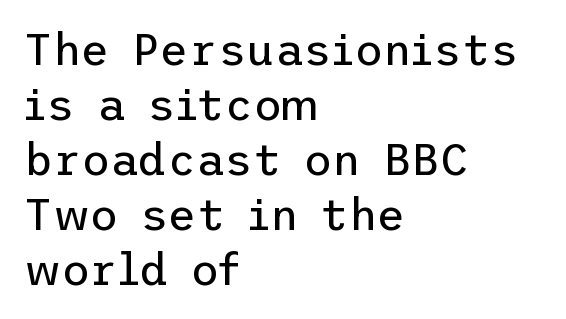
{"serif": "no", "italic": "no", "bold": "no", "weight": "regular", "width": "normal", "stroke_contrast": "low", "x_height": "medium", "underline": "no", "align": "left", "line_spacing": "normal", "line_spacing_ratio": 1.25, "letter_spacing": "normal", "letter_spacing_em": 0.0, "glyph_px": 44}
